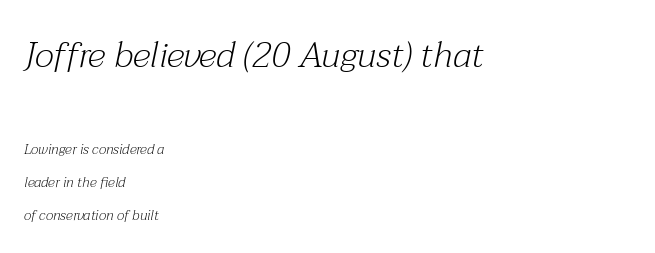
The image shows 36 px light serif type, italic (leaning right); set left-aligned, loose line spacing (2.35x), normal letter spacing, not underlined; the first (top) block is 2.57x larger; medium stroke contrast and a medium x-height.
